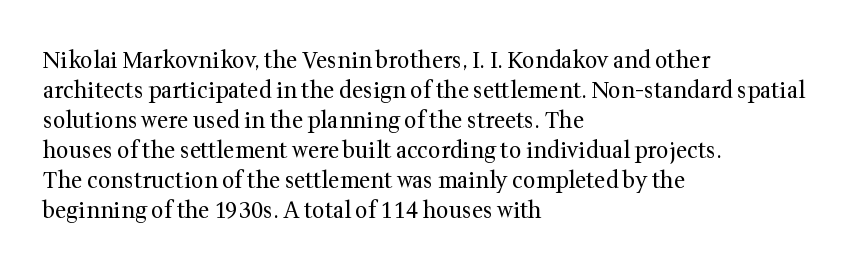
Reading down the column, the eye jumps a familiar distance to each next line. Left-aligned paragraph, ragged on the right. Check under the words: just untouched page. Nope, not italic — everything's standing straight.
